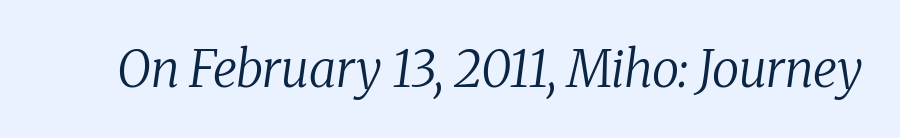
The image shows 50 px regular-weight serif type, italic (leaning right); set normal letter spacing, not underlined; medium stroke contrast and a medium x-height.
